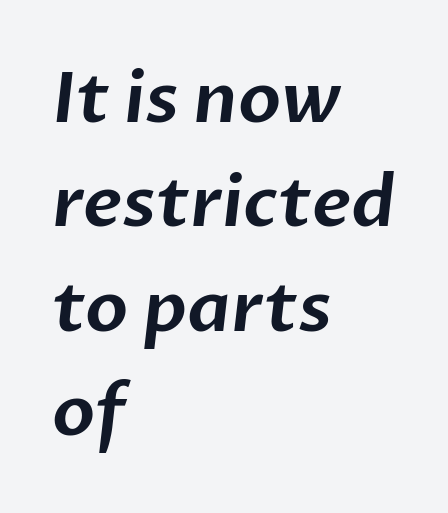
Q: Is the typeface a serif or a sans-serif typeface? A: Sans-serif.
Q: Is the text underlined? A: No.
Q: How is the paragraph aligned? A: Left-aligned.
Q: Is the spacing between letters normal or unusually wide? A: Normal.
Q: Is the spacing between lines tight, normal or loose? A: Normal.
Q: Width (condensed, normal, or wide)? A: Normal.
Q: Stroke contrast? A: Low.
Q: x-height? A: Medium.
Q: Monospaced? A: No.
